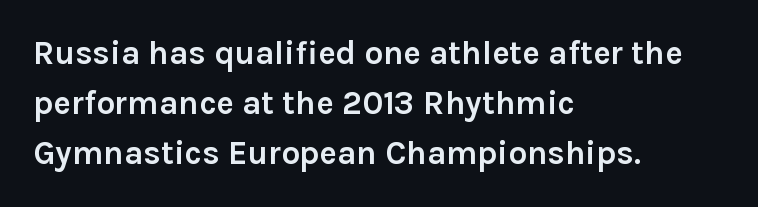
Q: Is the text bold? A: Yes.
Q: Is the text italic (slanted)? A: No, it is upright.
Q: Is the typeface a serif or a sans-serif typeface? A: Sans-serif.
Q: Is the text underlined? A: No.
Q: How is the paragraph aligned? A: Left-aligned.
Q: Is the spacing between letters normal or unusually wide? A: Normal.
Q: Is the spacing between lines tight, normal or loose? A: Normal.
Q: Width (condensed, normal, or wide)? A: Normal.
Q: Stroke contrast? A: Low.
Q: x-height? A: Medium.
Q: Monospaced? A: No.
